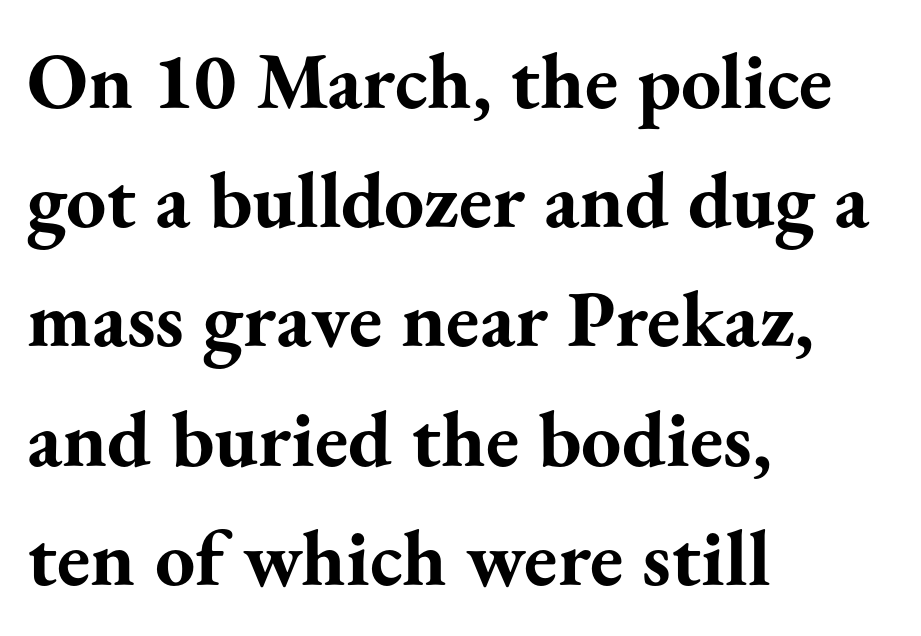
This sample uses an upright cut, with every glyph sitting square on the baseline. The passage shown has conventional tracking throughout. Plenty of ink on the page — the face is bold. The lines in this sample share a left origin and differ only in where they stop.
